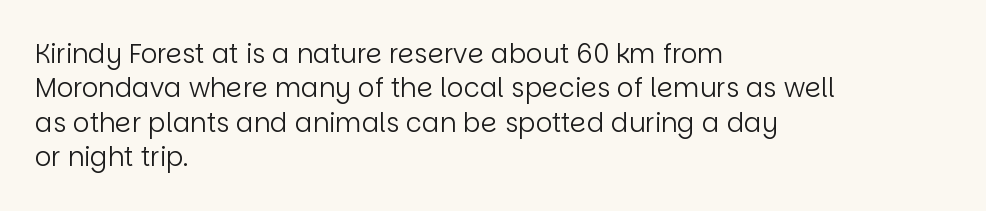
Leftover space on each line is placed entirely after the last word. Notice how the stems are strictly vertical — no italics here. The rendering uses a moderate line-height, typical for paragraphs. Underlining? Definitely not there. A light-to-regular cut is what we see here.
